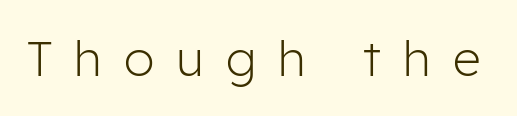
{"serif": "no", "italic": "no", "bold": "no", "weight": "light", "width": "normal", "stroke_contrast": "low", "x_height": "medium", "monospaced": "no", "underline": "no", "letter_spacing": "wide", "letter_spacing_em": 0.45, "glyph_px": 49}
